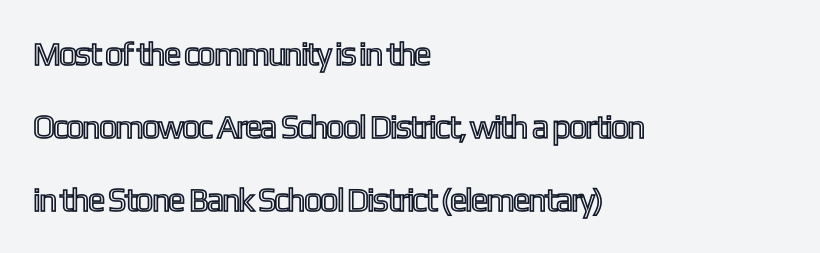
Q: Is the text italic (slanted)? A: No, it is upright.
Q: Is the text underlined? A: No.
Q: How is the paragraph aligned? A: Left-aligned.
Q: Is the spacing between letters normal or unusually wide? A: Normal.
Q: Is the spacing between lines tight, normal or loose? A: Loose.
Q: Width (condensed, normal, or wide)? A: Condensed.
Q: x-height? A: Medium.
Q: Monospaced? A: No.
